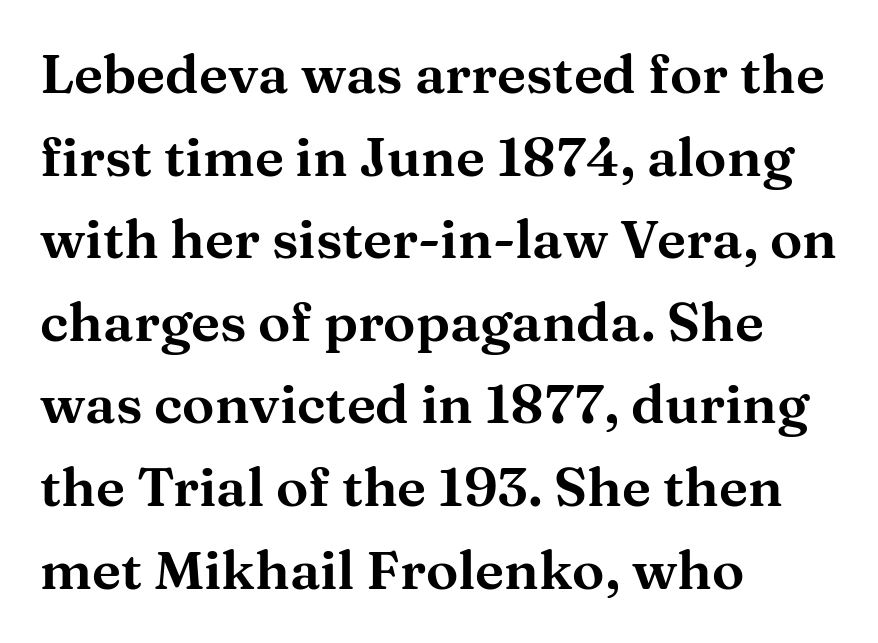
The image shows 54 px wide serif type, upright; set left-aligned, normal line spacing (1.53x), normal letter spacing, not underlined; medium stroke contrast and a medium x-height.
